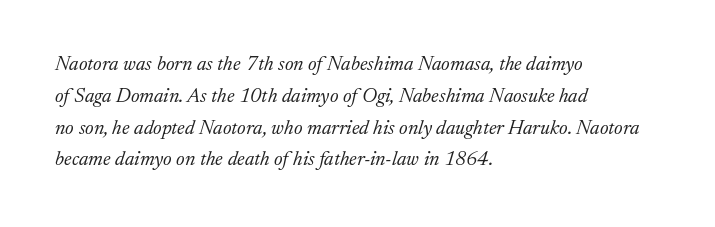
Q: Is the text bold? A: No.
Q: Is the text italic (slanted)? A: Yes, it leans right by about 17 degrees.
Q: Is the text underlined? A: No.
Q: How is the paragraph aligned? A: Left-aligned.
Q: Is the spacing between letters normal or unusually wide? A: Normal.
Q: Is the spacing between lines tight, normal or loose? A: Normal.
